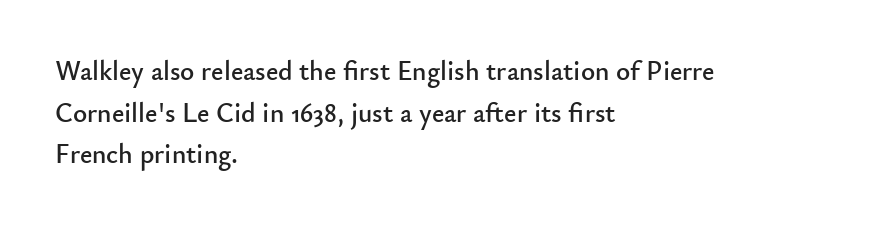
A typesetter would call this zero additional tracking. Line beginnings align vertically; line endings do not. The leading is moderate, giving the passage an even texture. No italicization has been applied; the sample stays upright. This rendering features lettering with no underline.
